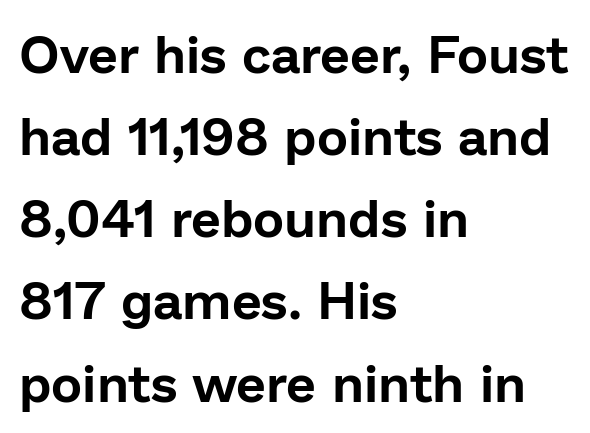
{"serif": "no", "italic": "no", "width": "normal", "stroke_contrast": "low", "x_height": "medium", "monospaced": "no", "underline": "no", "align": "left", "line_spacing": "normal", "line_spacing_ratio": 1.55, "letter_spacing": "normal", "letter_spacing_em": 0.0, "glyph_px": 53}
